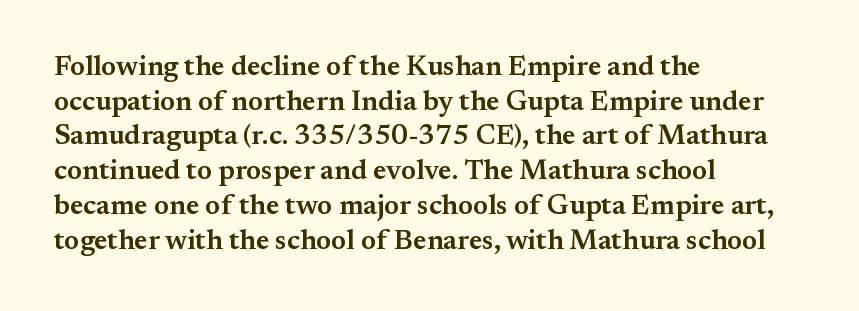
The image shows 28 px semibold serif type, upright; set left-aligned, line spacing 1.24x, normal letter spacing, not underlined; medium stroke contrast and a small x-height.
